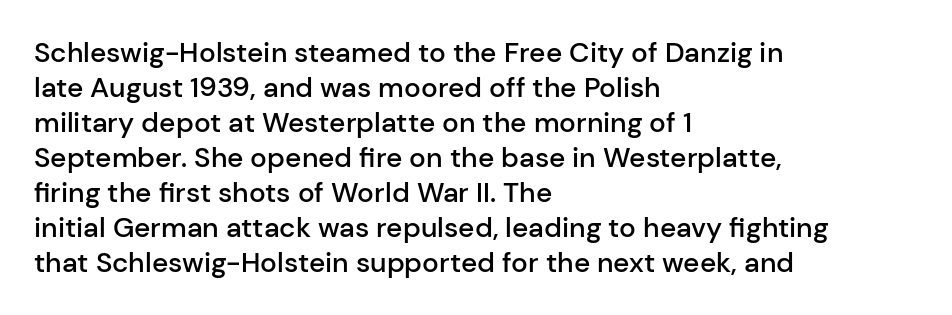
{"serif": "no", "italic": "no", "bold": "semi", "weight": "semibold", "width": "normal", "stroke_contrast": "low", "x_height": "medium", "monospaced": "no", "underline": "no", "align": "left", "line_spacing": "normal", "line_spacing_ratio": 1.25, "letter_spacing": "normal", "letter_spacing_em": 0.0, "glyph_px": 28}
